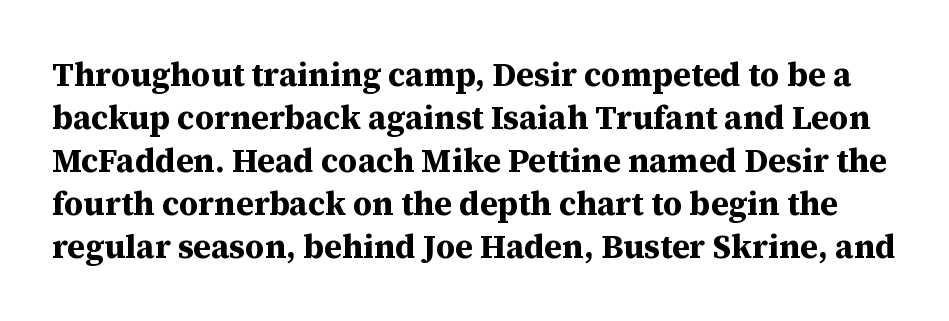
{"serif": "yes", "italic": "no", "bold": "yes", "weight": "bold", "width": "normal", "stroke_contrast": "medium", "x_height": "medium", "monospaced": "no", "underline": "no", "line_spacing": "normal", "line_spacing_ratio": 1.3, "letter_spacing": "normal", "letter_spacing_em": 0.0, "glyph_px": 33}
